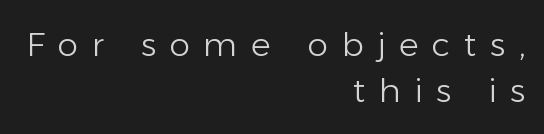
Type style note: lacks serifs. The strip under each line holds only bare page. Visually the block forms a straight wall on the right and a jagged coastline on the left. Here the glyphs are tracked loosely, breaking word shapes into spaced letters.
